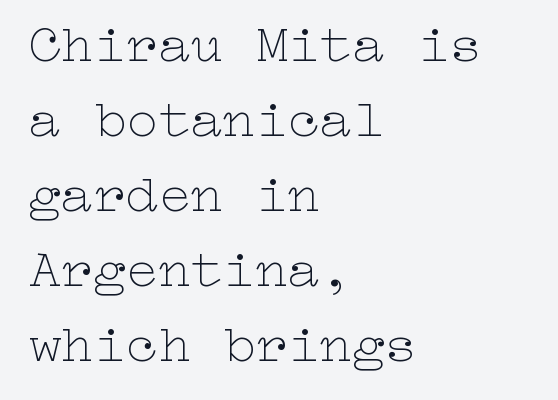
The passage shown has conventional tracking throughout. Line spacing here is normal. You can tell it's not italic because the verticals are truly vertical. Summary of weight: not heavy and not bold. Rule under the text: the space is simply empty. Does the copy run flush right? No — it runs flush left.
